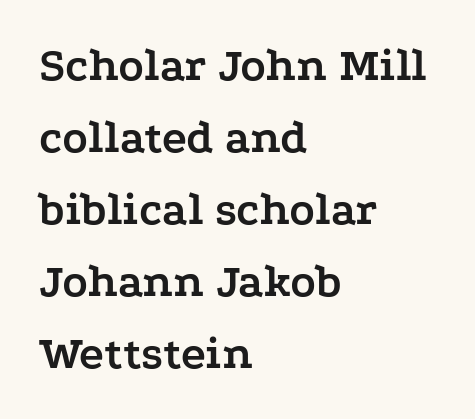
Q: Is the text bold? A: Yes.
Q: Is the text italic (slanted)? A: No, it is upright.
Q: Is the typeface a serif or a sans-serif typeface? A: Serif.
Q: Is the text underlined? A: No.
Q: How is the paragraph aligned? A: Left-aligned.
Q: Is the spacing between letters normal or unusually wide? A: Normal.
Q: Is the spacing between lines tight, normal or loose? A: Normal.
Q: Width (condensed, normal, or wide)? A: Wide.
Q: Stroke contrast? A: Low.
Q: x-height? A: Medium.
Q: Monospaced? A: No.
